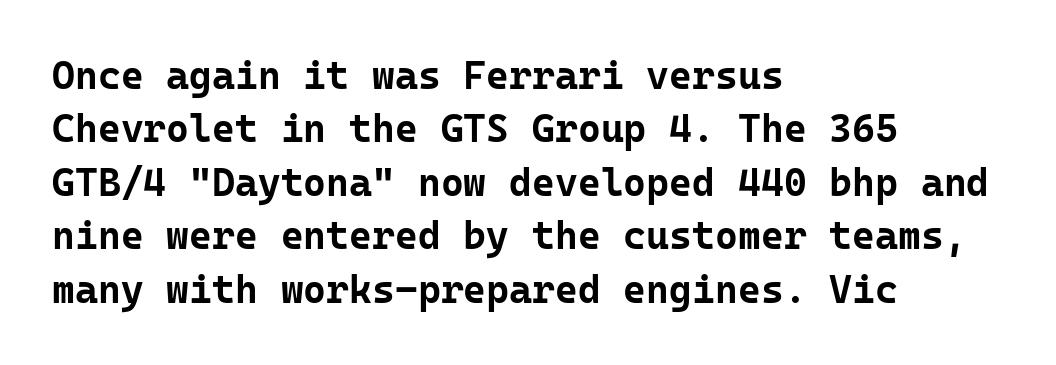
{"serif": "no", "italic": "no", "bold": "yes", "weight": "bold", "width": "normal", "stroke_contrast": "low", "x_height": "medium", "monospaced": "yes", "underline": "no", "align": "left", "line_spacing": "normal", "line_spacing_ratio": 1.37, "letter_spacing": "normal", "letter_spacing_em": 0.0, "glyph_px": 39}
